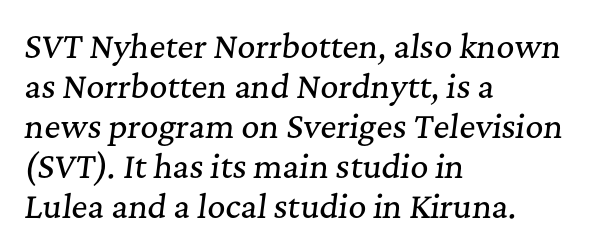
The image shows 31 px serif type, italic (leaning right); set left-aligned, normal line spacing (1.29x), normal letter spacing, not underlined; medium stroke contrast and a medium x-height.
